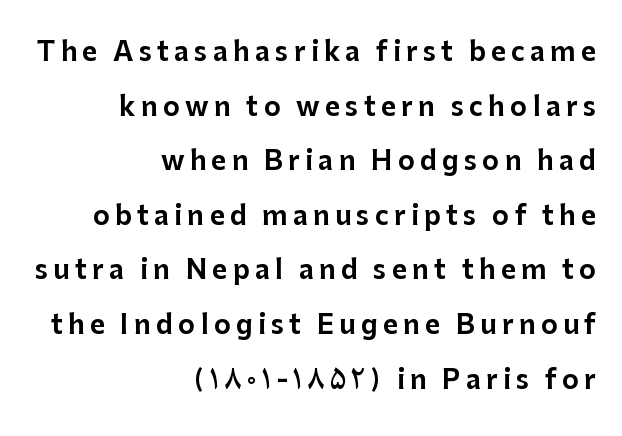
The image shows 26 px text type, upright; set right-aligned, loose line spacing (2.1x), unusually wide letter spacing (+0.2 em), not underlined.
